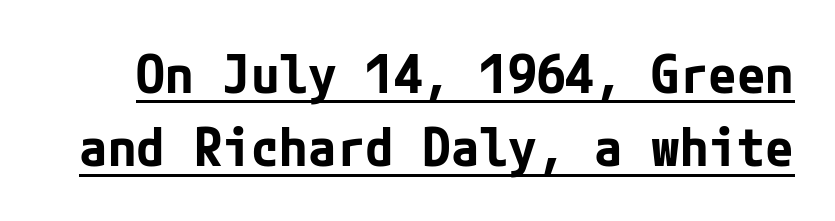
{"serif": "no", "italic": "no", "bold": "yes", "weight": "bold", "width": "normal", "stroke_contrast": "low", "x_height": "medium", "underline": "yes", "line_spacing": "normal", "line_spacing_ratio": 1.41, "letter_spacing": "normal", "letter_spacing_em": 0.0, "glyph_px": 52}
